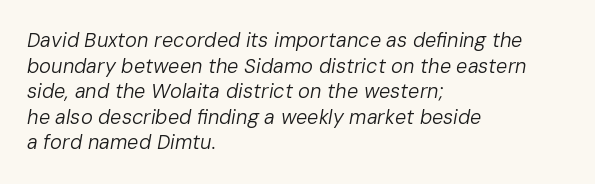
The image shows 20 px text type, italic (leaning right); set left-aligned, normal line spacing (1.28x), normal letter spacing, not underlined.
